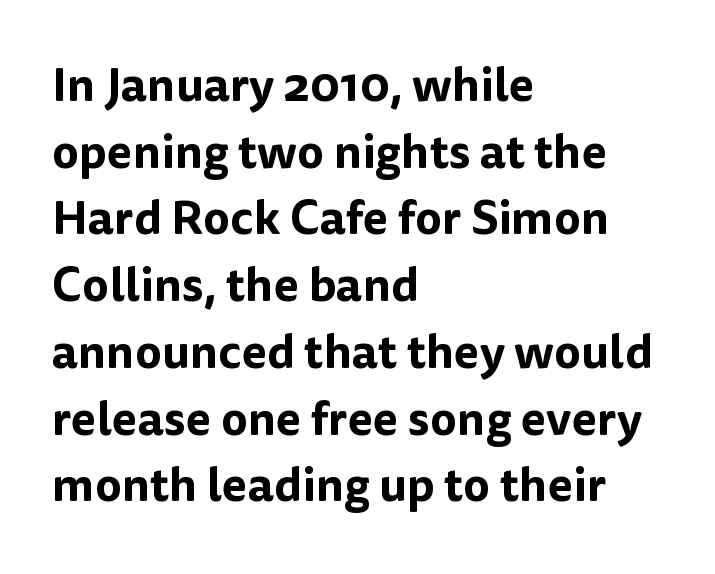
The image shows 47 px sans-serif type, upright; set left-aligned, normal line spacing (1.42x), normal letter spacing, not underlined; low stroke contrast and a medium x-height.
